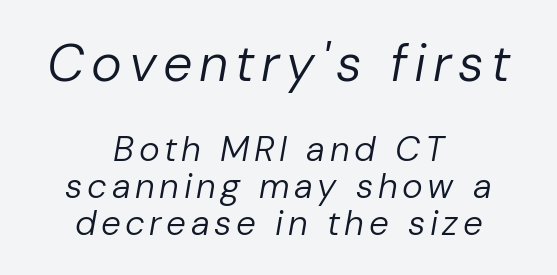
The image shows 52 px regular-weight type, italic (leaning right); set centered, tight line spacing (1.06x), not underlined; the first (top) block is 1.49x larger; low stroke contrast and a medium x-height.
